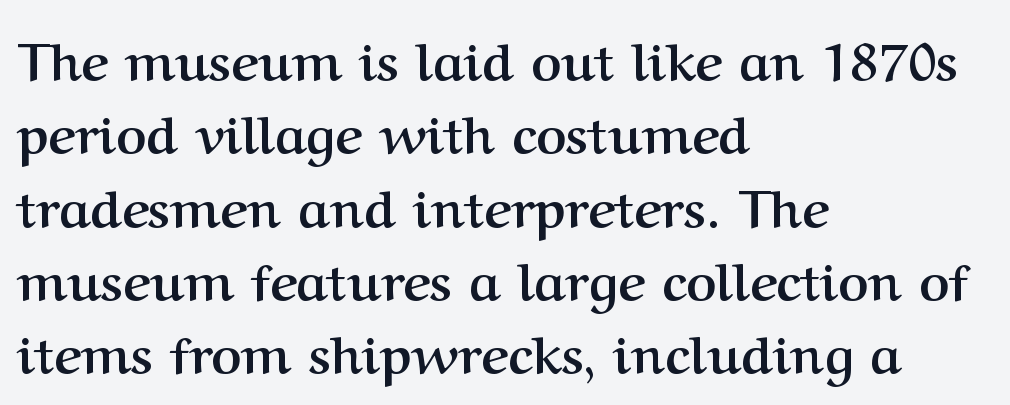
Q: Is the text bold? A: Yes.
Q: Is the text italic (slanted)? A: No, it is upright.
Q: Is the typeface a serif or a sans-serif typeface? A: Serif.
Q: Is the text underlined? A: No.
Q: How is the paragraph aligned? A: Left-aligned.
Q: Is the spacing between letters normal or unusually wide? A: Normal.
Q: Is the spacing between lines tight, normal or loose? A: Normal.
Q: Width (condensed, normal, or wide)? A: Normal.
Q: Stroke contrast? A: Medium.
Q: x-height? A: Medium.
Q: Monospaced? A: No.
